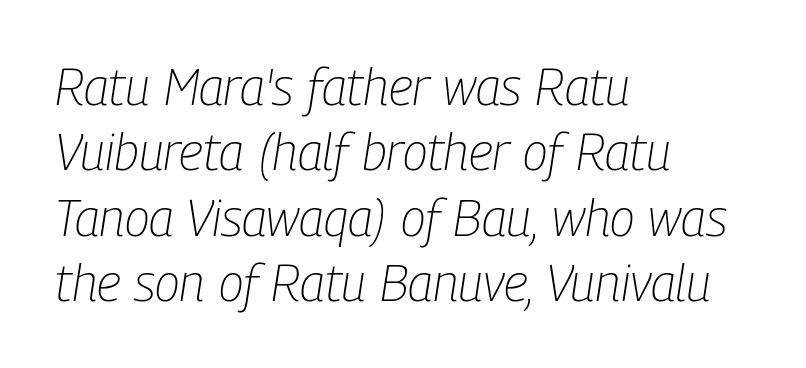
Honestly, the row spacing looks completely unremarkable. Each letter keeps its own natural width here, so spacing adapts to shape. Is the type slanted? Yes — the strokes lean at a clear angle. Just letters on the line, the space beneath them empty. Weight class: somewhere from thin through regular. The letterforms sit shoulder to shoulder at normal distance.
